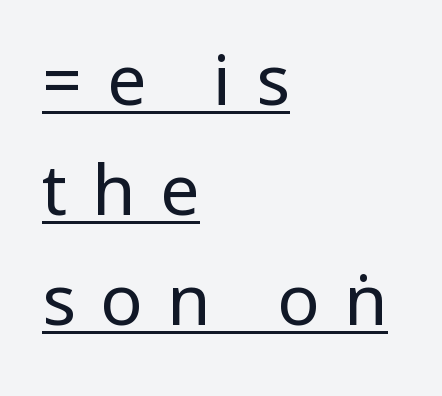
Q: Is the text bold? A: No.
Q: Is the text italic (slanted)? A: No, it is upright.
Q: Is the typeface a serif or a sans-serif typeface? A: Sans-serif.
Q: Is the text underlined? A: Yes.
Q: How is the paragraph aligned? A: Left-aligned.
Q: Is the spacing between letters normal or unusually wide? A: Unusually wide.
Q: Is the spacing between lines tight, normal or loose? A: Normal.
Q: Width (condensed, normal, or wide)? A: Condensed.
Q: Stroke contrast? A: Low.
